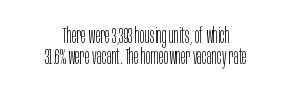
This sample uses plain, unmodified letter spacing. Does the copy run flush right? No — it is centered line by line. Italic? Not at all — the glyphs are vertical. Each stroke keeps to a modest, everyday thickness or less. Descender tails drop into unmarked territory. Whoever set this chose condensed vertical rhythm over breathing room.
